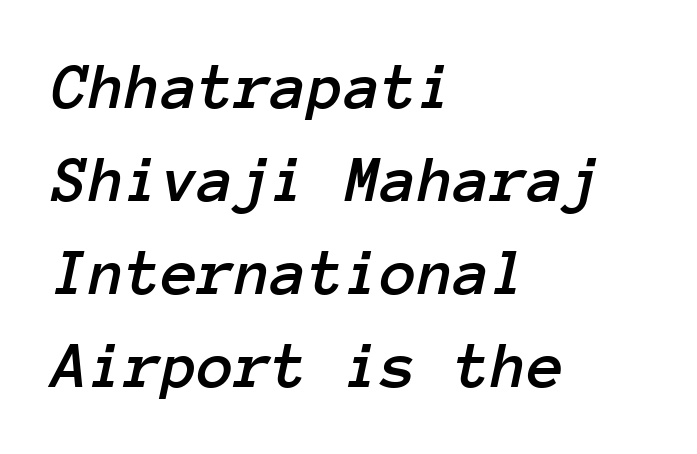
Q: Is the text italic (slanted)? A: Yes, it leans right by about 12 degrees.
Q: Is the text underlined? A: No.
Q: How is the paragraph aligned? A: Left-aligned.
Q: Is the spacing between letters normal or unusually wide? A: Normal.
Q: Is the spacing between lines tight, normal or loose? A: Normal.
Q: Width (condensed, normal, or wide)? A: Normal.
Q: Stroke contrast? A: Low.
Q: x-height? A: Medium.
Q: Monospaced? A: Yes.
